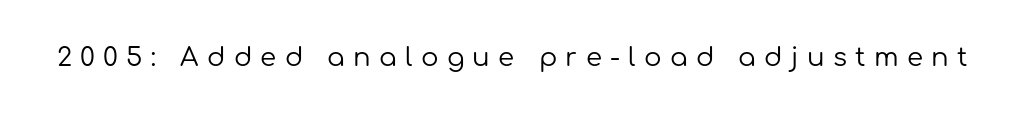
Lines of text with bare space underneath. Vertical stems look standard width or narrower in stroke. This sample uses expanded letter spacing, leaving extra air between glyphs. Quick note: not italic, upright.
